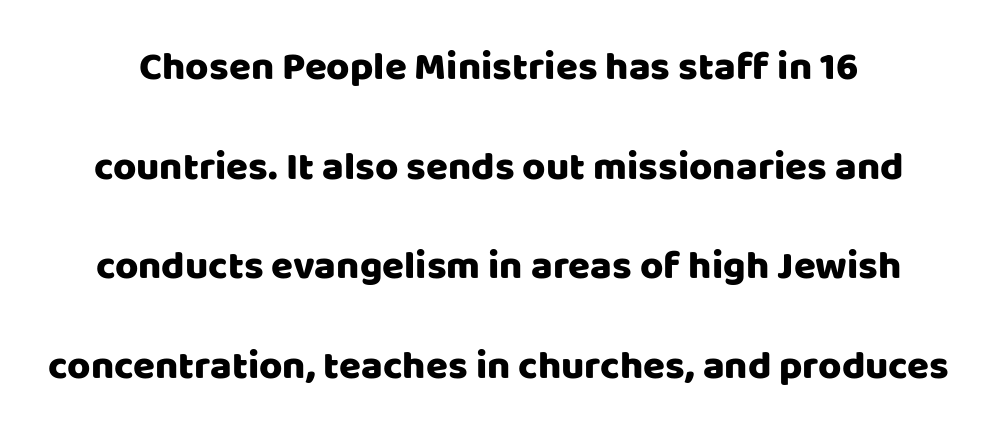
Q: Is the text italic (slanted)? A: No, it is upright.
Q: Is the typeface a serif or a sans-serif typeface? A: Sans-serif.
Q: Is the text underlined? A: No.
Q: Is the spacing between letters normal or unusually wide? A: Normal.
Q: Is the spacing between lines tight, normal or loose? A: Loose.
Q: Width (condensed, normal, or wide)? A: Normal.
Q: Stroke contrast? A: Low.
Q: x-height? A: Large.
Q: Monospaced? A: No.
